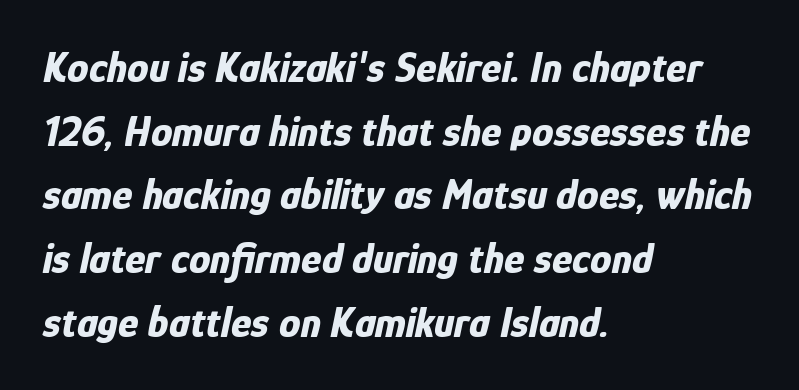
Vertically, the passage feels balanced, rows spaced as you'd expect. Unmarked baselines from the first word to the last. There's an unmistakable incline to the writing here. Character widths vary here, with narrow letters taking less room than wide ones. Visually the block forms a straight wall on the left and a jagged coastline on the right. Compared with an ordinary text face, these strokes are far heavier — a full bold.
